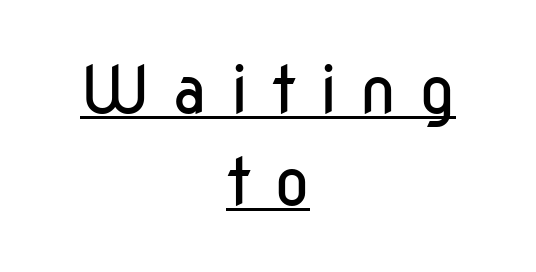
The passage shown is typed in a proportional face where columns would drift. Compared with typical paragraphs, the rows here are spaced about the same. Where is the straight margin? There isn't one; the lines are centered. Characters follow at a spacing far wider than the type designer built in. Type style note: lacks serifs.
